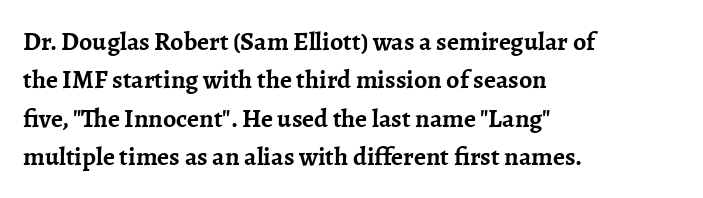
{"italic": "no", "bold": "yes", "underline": "no", "align": "left", "line_spacing": "normal", "line_spacing_ratio": 1.48, "letter_spacing": "normal", "letter_spacing_em": 0.0, "glyph_px": 26}
